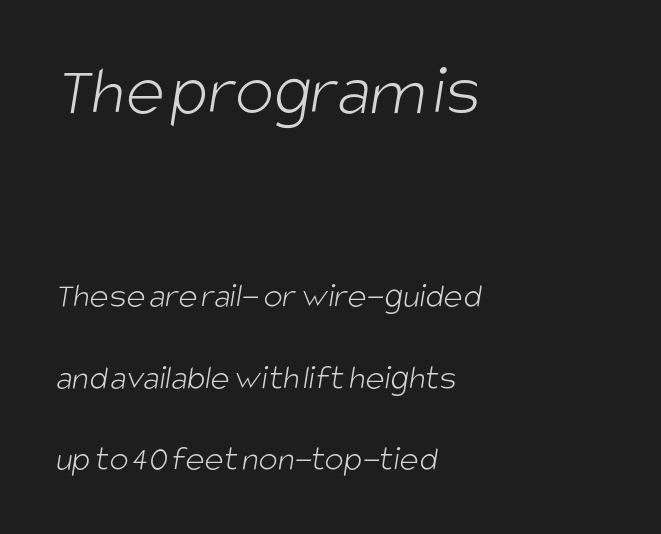
The line-height multiplier appears high, well above default. The paragraph has a hard left edge and a soft right edge. Note the varied advance widths — an 'i' is clearly narrower than an 'm'. In this sample the first text group is rendered at the bigger scale.
